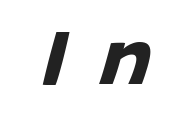
{"serif": "no", "bold": "yes", "weight": "bold", "width": "normal", "stroke_contrast": "low", "x_height": "large", "monospaced": "no", "underline": "no", "letter_spacing": "wide", "letter_spacing_em": 0.43, "glyph_px": 77}
